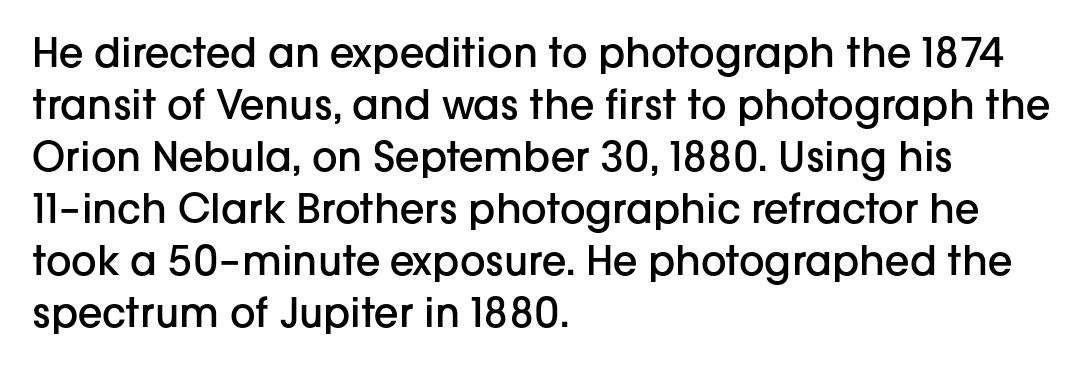
The image shows 40 px semibold sans-serif type, upright; set left-aligned, normal line spacing (1.3x), normal letter spacing, not underlined; low stroke contrast and a medium x-height.
